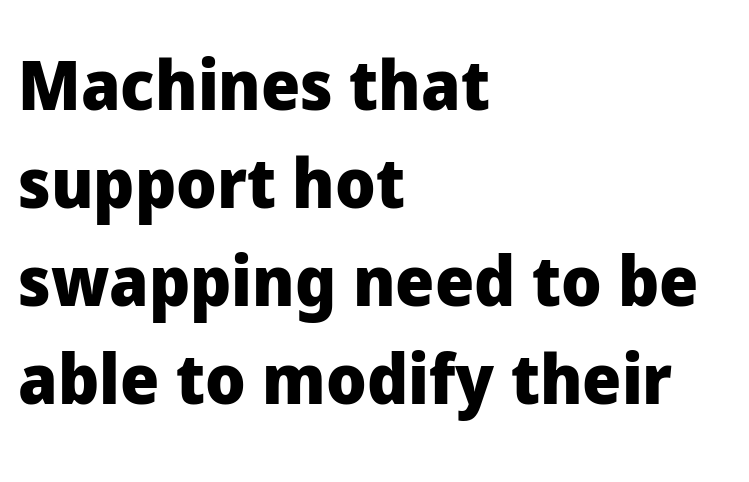
{"serif": "no", "italic": "no", "bold": "yes", "weight": "heavy", "width": "normal", "stroke_contrast": "low", "x_height": "medium", "monospaced": "no", "underline": "no", "align": "left", "line_spacing": "normal", "line_spacing_ratio": 1.42, "letter_spacing": "normal", "letter_spacing_em": 0.0, "glyph_px": 69}
